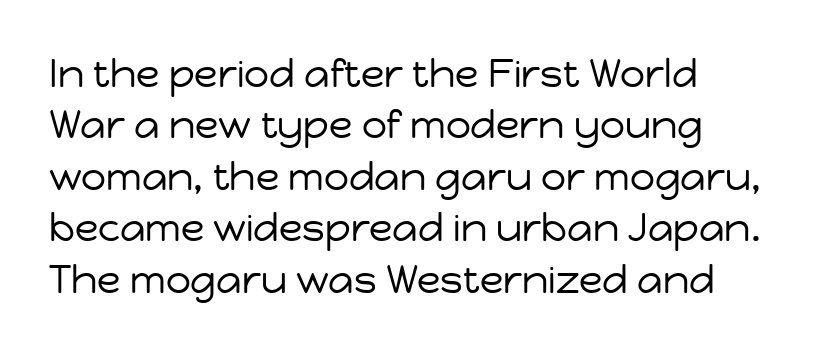
This sample uses plain, unmodified letter spacing. If you drew a ruler down the left edge, every line would touch it. Think of a printed novel: that variable character pitch is what you see here. No extra ink here — the face is not bold.
